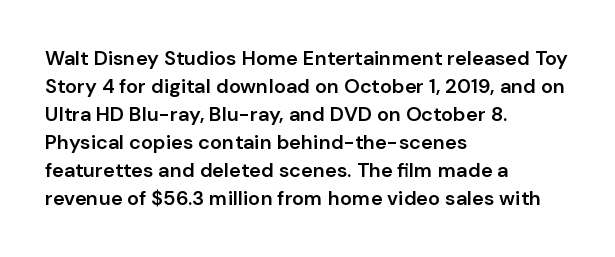
Designer's note — italics off, roman on. How are the letters spaced? Ordinarily, with no added tracking. Heft: intermediate — a semibold. Horizontal bands of white between lines are of average thickness. The typesetter chose a ragged-right arrangement here. Beneath every word, the page is bare.
